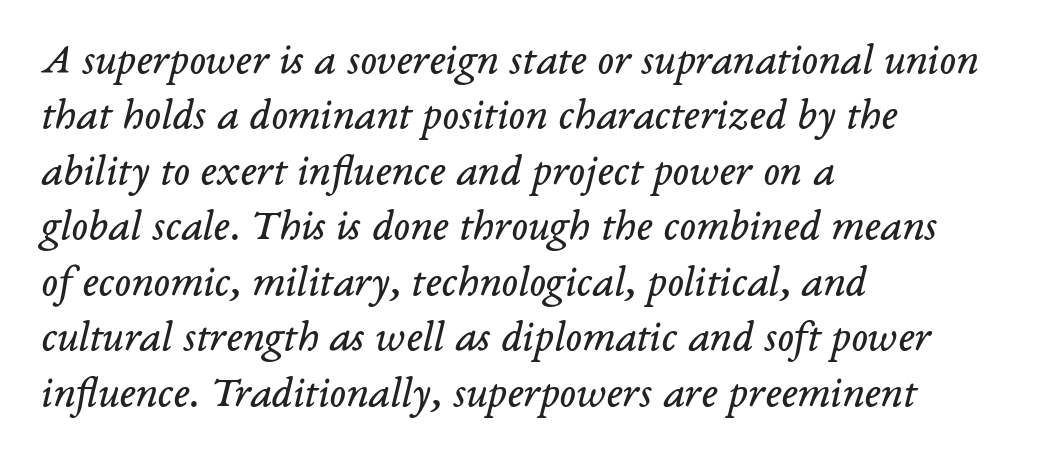
{"serif": "yes", "italic": "yes", "lean": "right", "slant_degrees": 14, "bold": "no", "weight": "regular", "width": "normal", "stroke_contrast": "low", "x_height": "medium", "monospaced": "no", "underline": "no", "align": "left", "line_spacing": "normal", "line_spacing_ratio": 1.26, "letter_spacing": "normal", "letter_spacing_em": 0.0, "glyph_px": 44}
